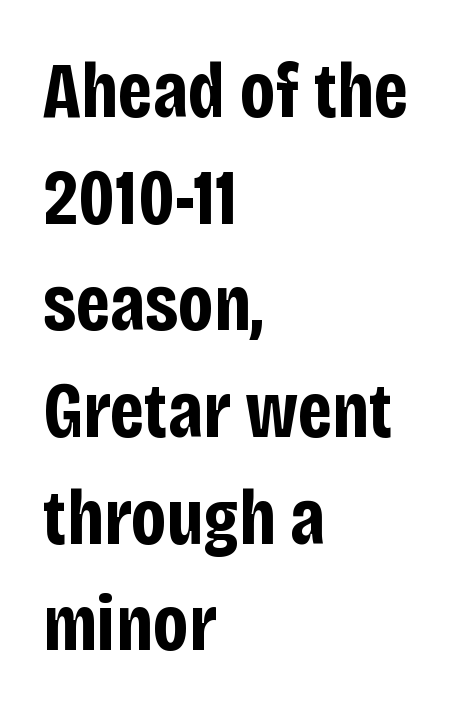
The image shows 79 px bold, condensed sans-serif type, upright; set left-aligned, normal line spacing (1.35x), normal letter spacing, not underlined; low stroke contrast and a large x-height.
